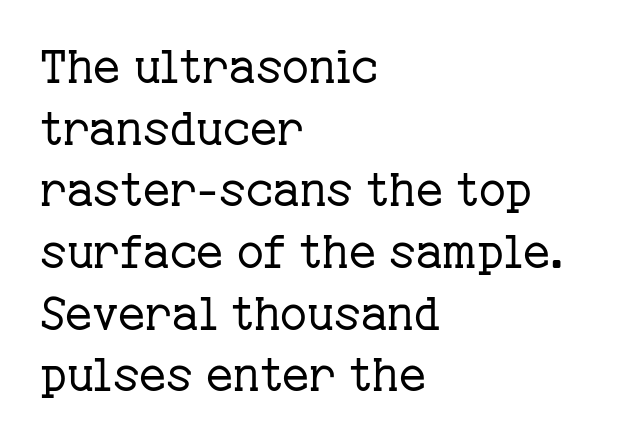
The horizontal fit of the characters is conventional and even. Looks like regular typesetting: each glyph gets only the width it needs. Typographically, this falls in the serif category. Unlike italic type, these characters show no tilt at all. This rendering features lettering with no underline.
